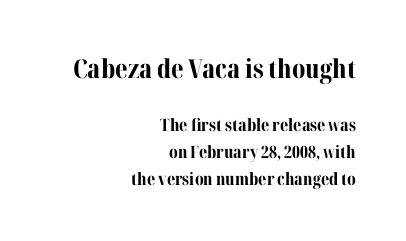
The image shows 26 px bold type, upright; set right-aligned, normal line spacing (1.59x), normal letter spacing, not underlined; the first (top) block is 1.53x larger.
